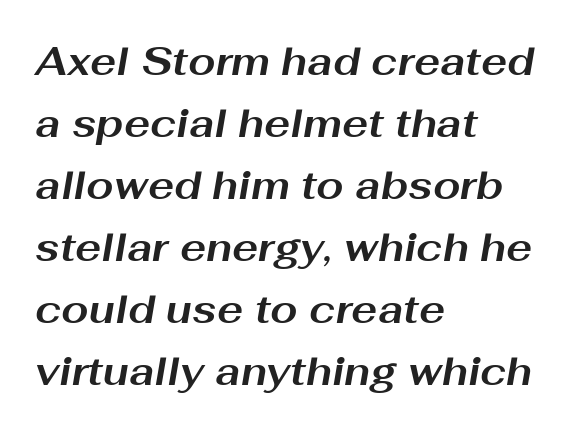
{"italic": "yes", "lean": "right", "slant_degrees": 10, "bold": "yes", "weight": "bold", "width": "wide", "stroke_contrast": "medium", "x_height": "medium", "monospaced": "no", "underline": "no", "align": "left", "line_spacing": "normal", "line_spacing_ratio": 1.59, "letter_spacing": "normal", "letter_spacing_em": 0.0, "glyph_px": 39}
